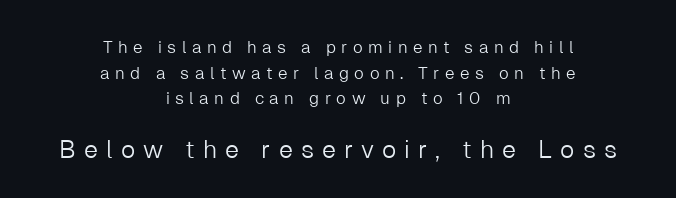
{"italic": "no", "bold": "no", "underline": "no", "align": "center", "line_spacing": "normal", "line_spacing_ratio": 1.51, "letter_spacing": "wide", "letter_spacing_em": 0.32, "larger_block": "second", "size_ratio": 1.47, "glyph_px": 25}
